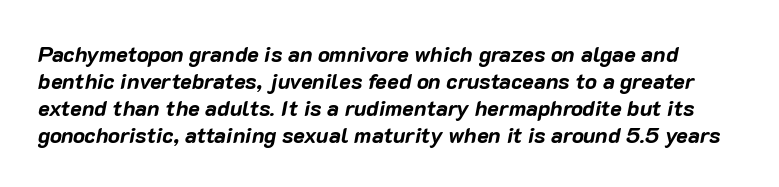
The image shows 22 px bold type, italic (leaning right); set line spacing 1.22x, normal letter spacing, not underlined.
